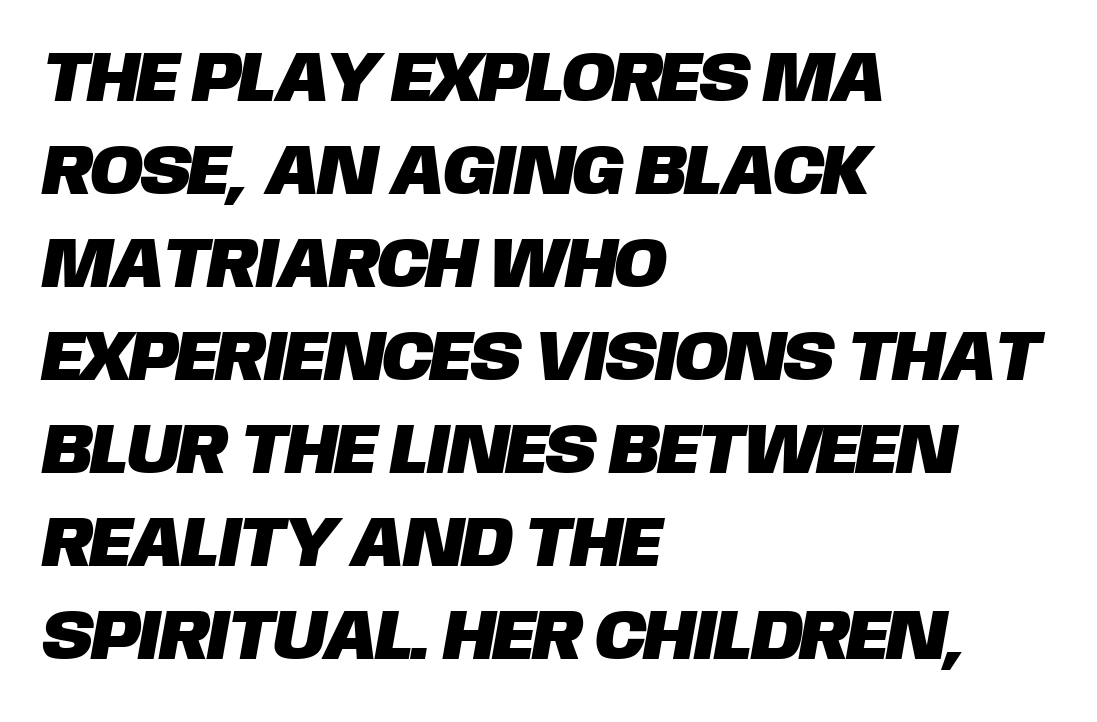
The image shows 71 px sans-serif type; set left-aligned, normal line spacing (1.31x), normal letter spacing, not underlined; low stroke contrast and a large x-height.
